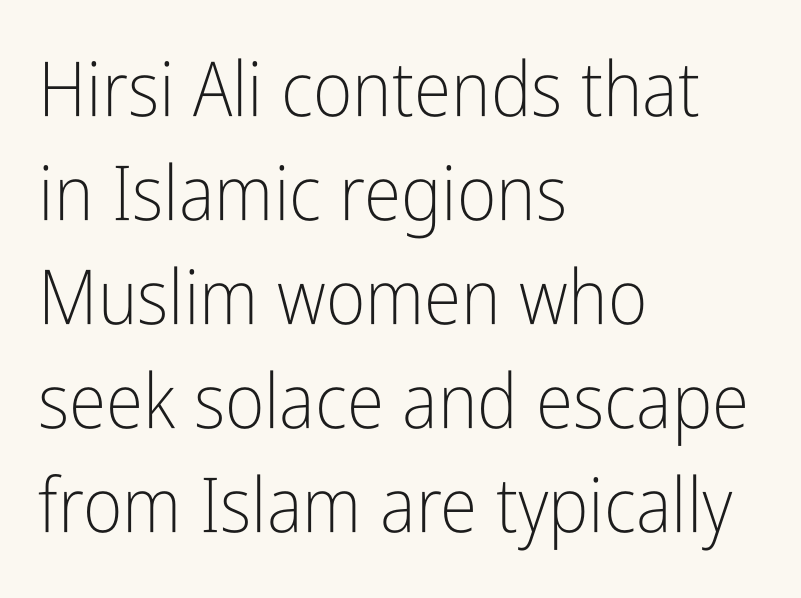
Italic: no, the glyphs are upright roman. Ink coverage per letter is moderate at most. Caption: multi-line text, flush left, ragged right. These lines are composed in type without serifs. Words float on clear page, feet unadorned.
